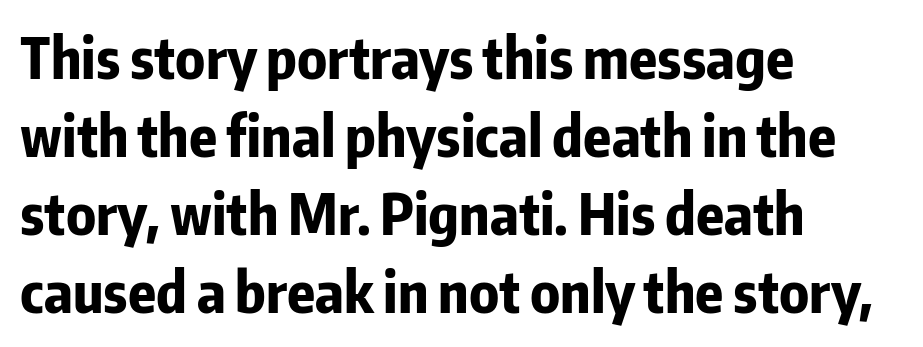
Notice how descenders clear the ascenders below comfortably — that's standard leading. The letters sit at their default tracking, neither squeezed nor spread. Quick note: underline off. As a designer I'd log this as weight 700, bold. These lines are rendered in a variable-pitch font. Line beginnings align vertically; line endings do not.
